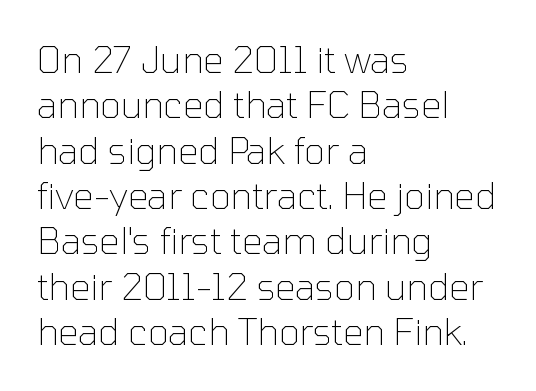
Leading: standard. Caption: multi-line text, flush left, ragged right. Anything drawn beneath the words? Only blank space. Every stem runs plumb, perpendicular to the baseline. Each letter keeps its own natural width here, so spacing adapts to shape. These lines are composed in type without serifs.
